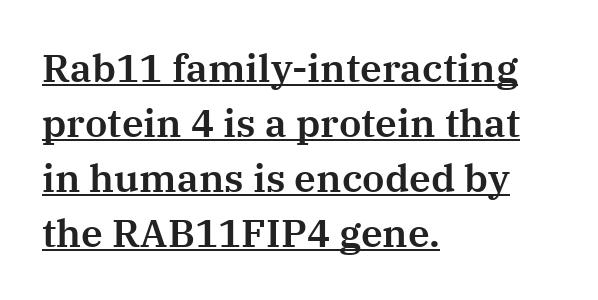
You can tell from the footed stems that serif type was used. If you drew a line through each stem, it would be perfectly vertical. Compared with undecorated copy, this sample adds a rule below the words. Which margin do the lines hug? The left one — the right edge is uneven. These lines sit exactly where default settings would place them.
